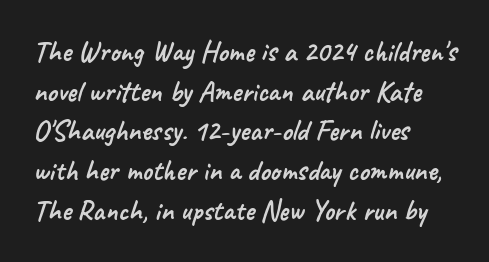
Q: Is the typeface a serif or a sans-serif typeface? A: Sans-serif.
Q: Is the text underlined? A: No.
Q: How is the paragraph aligned? A: Left-aligned.
Q: Is the spacing between letters normal or unusually wide? A: Normal.
Q: Is the spacing between lines tight, normal or loose? A: Normal.
Q: Width (condensed, normal, or wide)? A: Normal.
Q: Stroke contrast? A: Low.
Q: x-height? A: Small.
Q: Monospaced? A: No.
